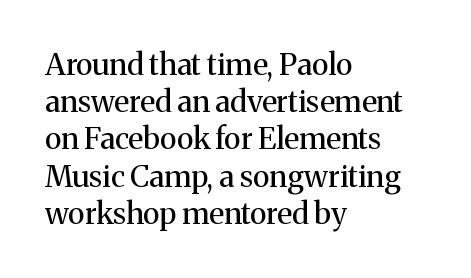
{"serif": "yes", "italic": "no", "bold": "no", "weight": "regular", "width": "normal", "stroke_contrast": "medium", "x_height": "medium", "monospaced": "no", "underline": "no", "align": "left", "line_spacing_ratio": 1.24, "letter_spacing": "normal", "letter_spacing_em": 0.0, "glyph_px": 30}
